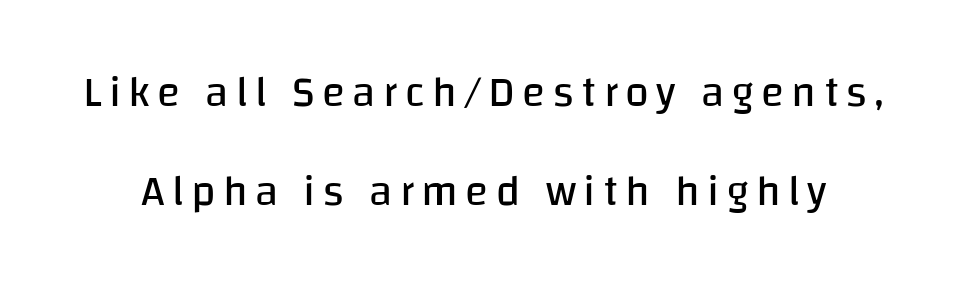
Q: Is the text bold? A: No.
Q: Is the text italic (slanted)? A: No, it is upright.
Q: Is the typeface a serif or a sans-serif typeface? A: Sans-serif.
Q: Is the text underlined? A: No.
Q: Is the spacing between lines tight, normal or loose? A: Loose.
Q: Width (condensed, normal, or wide)? A: Normal.
Q: Stroke contrast? A: Low.
Q: x-height? A: Large.
Q: Monospaced? A: No.
